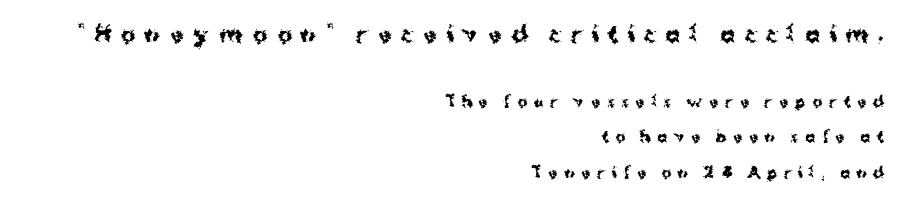
Anything drawn beneath the words? Only blank space. The paragraph shown leans on its right margin. Each glyph is drawn with heavy, bold strokes. Inter-character spacing is expanded well beyond the font's built-in metrics. You could fit nearly another row in the gap between these rows.
